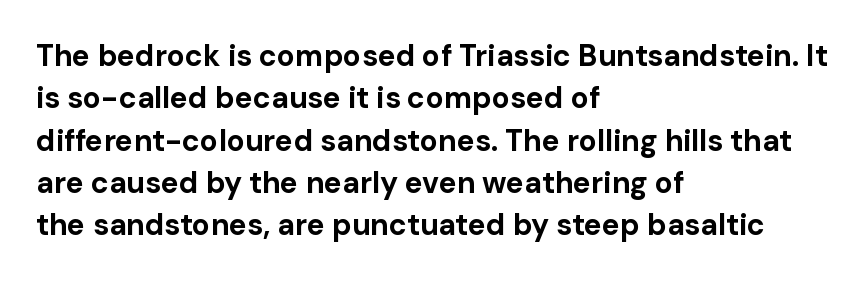
Q: Is the text bold? A: Yes.
Q: Is the text italic (slanted)? A: No, it is upright.
Q: Is the typeface a serif or a sans-serif typeface? A: Sans-serif.
Q: Is the text underlined? A: No.
Q: How is the paragraph aligned? A: Left-aligned.
Q: Is the spacing between letters normal or unusually wide? A: Normal.
Q: Is the spacing between lines tight, normal or loose? A: Normal.
Q: Width (condensed, normal, or wide)? A: Normal.
Q: Stroke contrast? A: Low.
Q: x-height? A: Medium.
Q: Monospaced? A: No.
